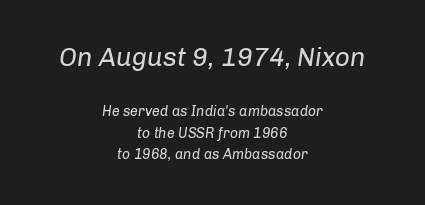
The image shows 26 px text type, italic (leaning right); set centered, normal line spacing (1.55x), normal letter spacing, not underlined; the first (top) block is 1.86x larger.
